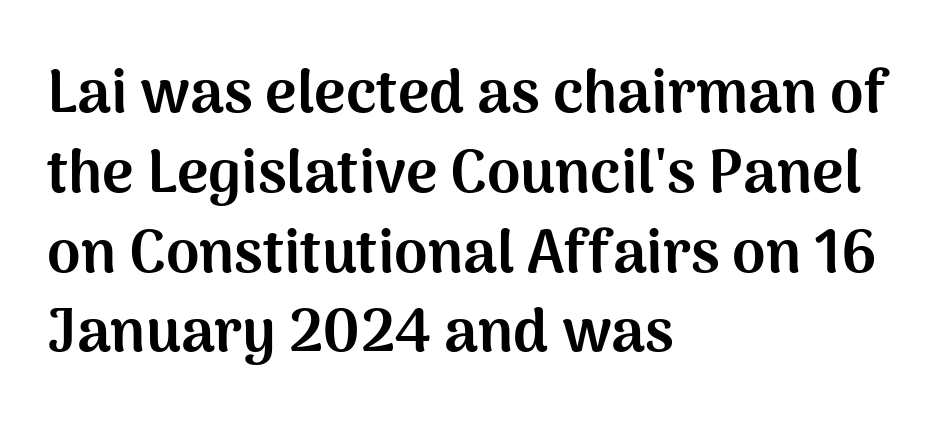
The image shows 60 px bold sans-serif type, upright; set left-aligned, normal line spacing (1.33x), normal letter spacing, not underlined; medium stroke contrast and a medium x-height.
